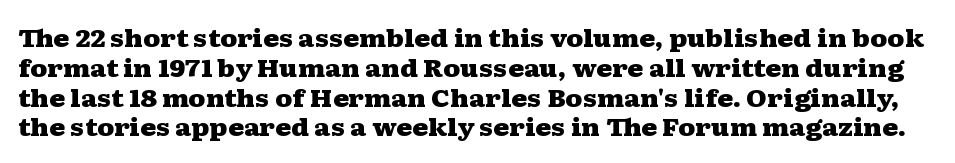
Q: Is the text bold? A: Yes.
Q: Is the text italic (slanted)? A: No, it is upright.
Q: Is the text underlined? A: No.
Q: Is the spacing between letters normal or unusually wide? A: Normal.
